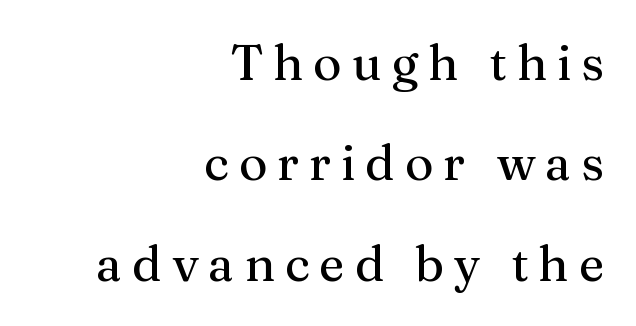
The leading is generous, giving the passage an open texture. The strip under each line holds only bare page. Display-style spreading of the glyphs; the letterfit is very open. The compositor pushed each line to the right boundary.
